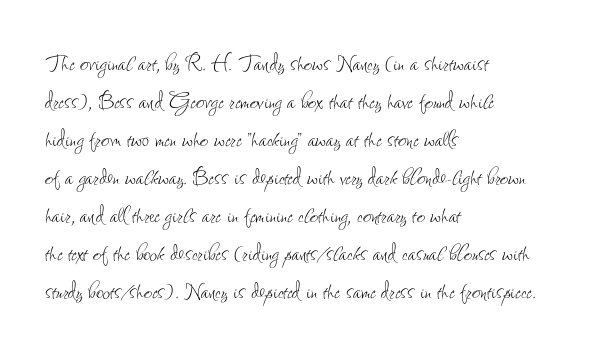
The image shows 29 px thin, condensed type; set left-aligned, normal line spacing (1.31x), normal letter spacing, not underlined; low stroke contrast and a small x-height.
